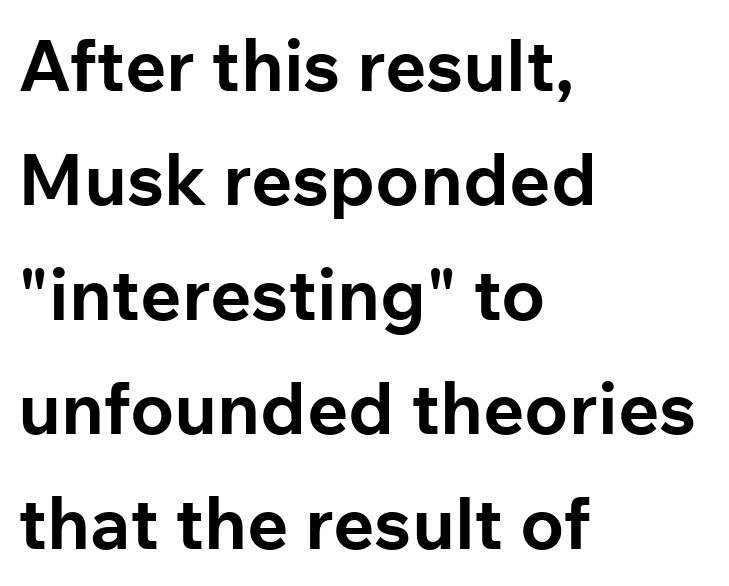
Q: Is the text bold? A: Yes.
Q: Is the text italic (slanted)? A: No, it is upright.
Q: Is the typeface a serif or a sans-serif typeface? A: Sans-serif.
Q: Is the text underlined? A: No.
Q: How is the paragraph aligned? A: Left-aligned.
Q: Is the spacing between letters normal or unusually wide? A: Normal.
Q: Is the spacing between lines tight, normal or loose? A: Normal.
Q: Width (condensed, normal, or wide)? A: Normal.
Q: Stroke contrast? A: Low.
Q: x-height? A: Medium.
Q: Monospaced? A: No.
